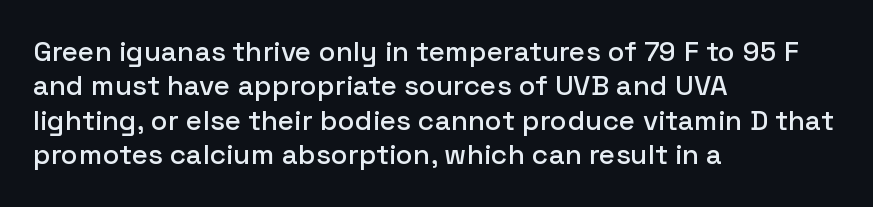
Compared with typical body copy, the letter spacing here is the same. The rendering shows plain stroke endings on the letterforms — a sans-serif design. You could not count columns in this text — the font is proportionally spaced. The compositor pushed each line to the left boundary. Upright lettering throughout. Quick note: underline off.
